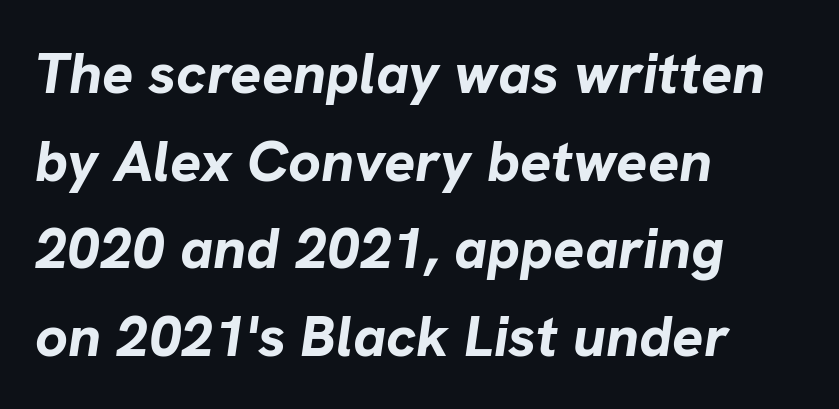
Q: Is the text bold? A: Yes.
Q: Is the text italic (slanted)? A: Yes, it leans right by about 8 degrees.
Q: Is the text underlined? A: No.
Q: How is the paragraph aligned? A: Left-aligned.
Q: Is the spacing between letters normal or unusually wide? A: Normal.
Q: Is the spacing between lines tight, normal or loose? A: Normal.
Q: Width (condensed, normal, or wide)? A: Normal.
Q: Stroke contrast? A: Low.
Q: x-height? A: Medium.
Q: Monospaced? A: No.
